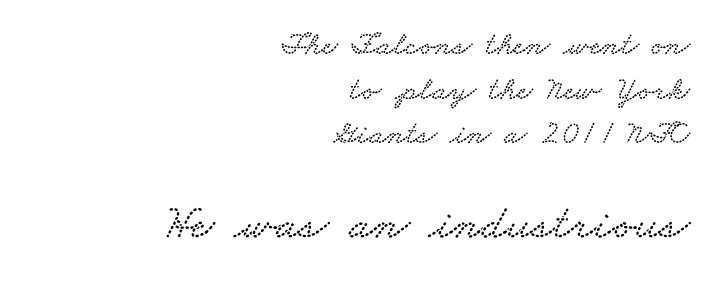
I'd call this a serif setting — the letters wear small feet. Type without underlining. The gaps between neighbouring characters are ordinary and unremarkable. Spacing verdict: proportional, widths tailored to each character.
